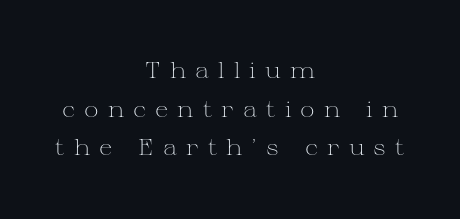
Q: Is the text bold? A: No.
Q: Is the text italic (slanted)? A: No, it is upright.
Q: Is the text underlined? A: No.
Q: How is the paragraph aligned? A: Centered.
Q: Is the spacing between letters normal or unusually wide? A: Unusually wide.
